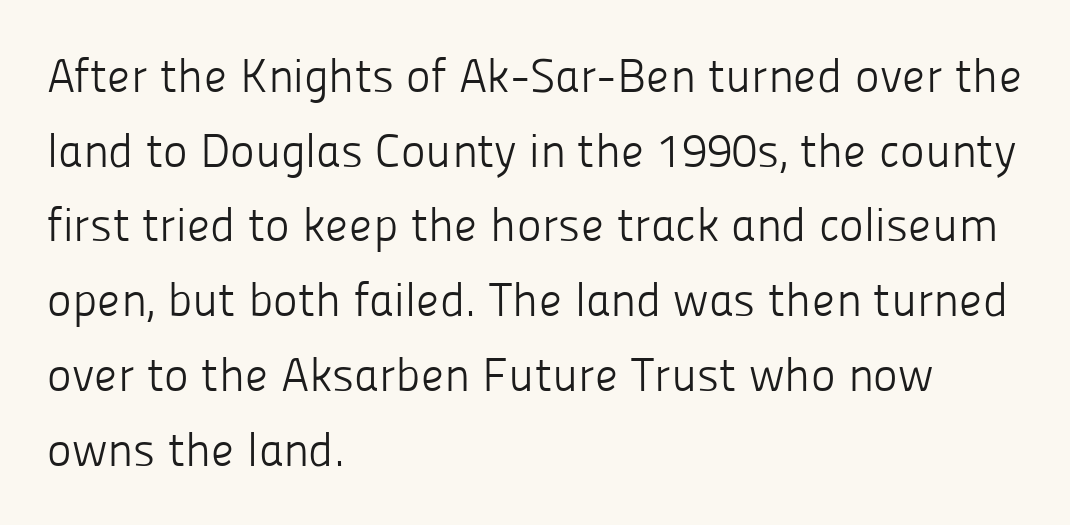
Rendered with straight, roman letterforms. Are there feet on the stems? There aren't — it's a sans. The typeface has the unassuming heft of standard copy or less. The rendering keeps characters at their native spacing. The passage shown is typed in a proportional face where columns would drift. Only glyphs here, with clear space below each row.
